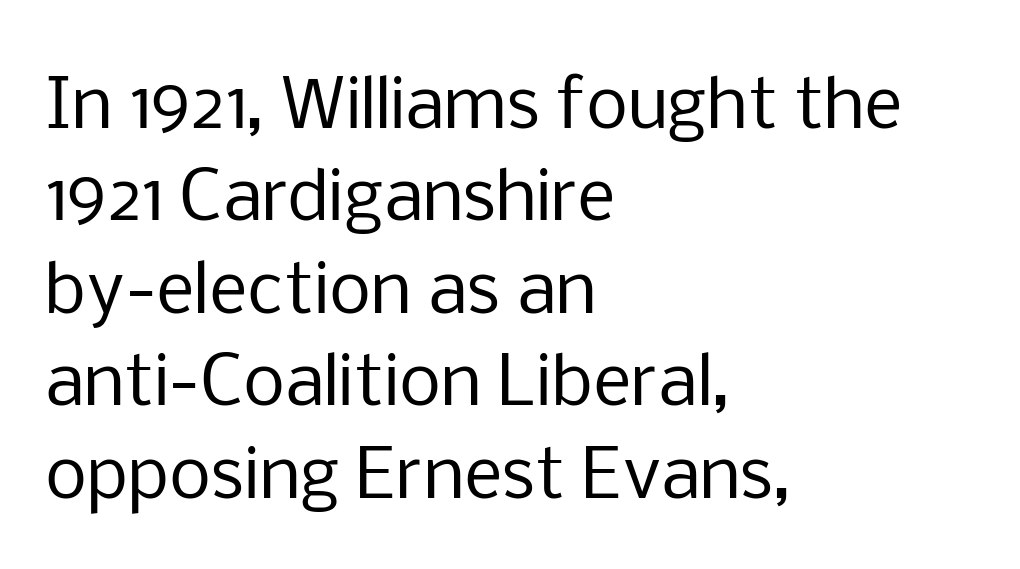
Q: Is the text bold? A: No.
Q: Is the text italic (slanted)? A: No, it is upright.
Q: Is the typeface a serif or a sans-serif typeface? A: Sans-serif.
Q: Is the text underlined? A: No.
Q: How is the paragraph aligned? A: Left-aligned.
Q: Is the spacing between letters normal or unusually wide? A: Normal.
Q: Is the spacing between lines tight, normal or loose? A: Normal.
Q: Width (condensed, normal, or wide)? A: Normal.
Q: Stroke contrast? A: Low.
Q: x-height? A: Medium.
Q: Monospaced? A: No.
